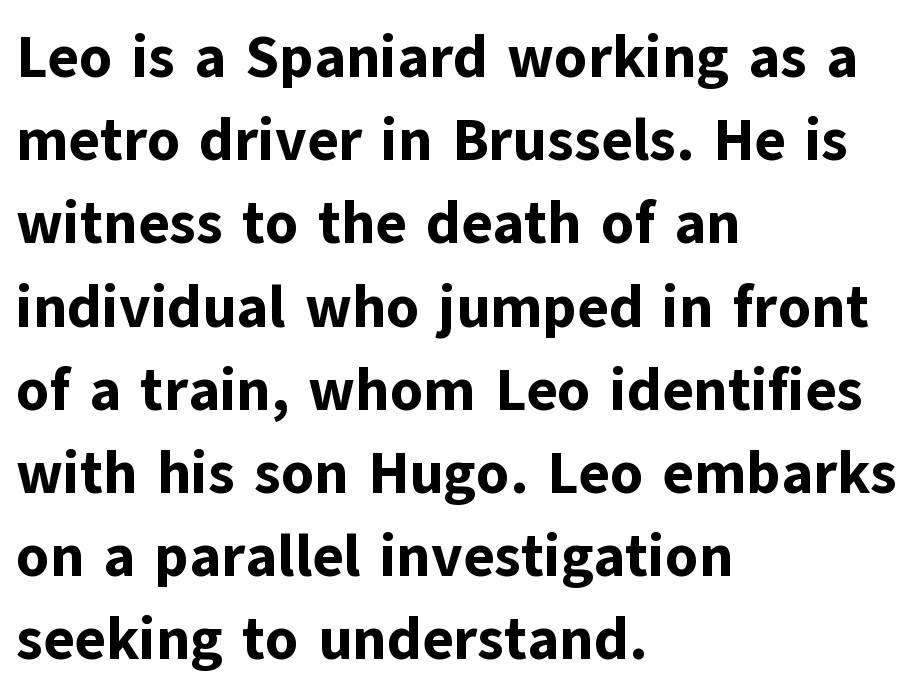
Q: Is the text bold? A: Yes.
Q: Is the text italic (slanted)? A: No, it is upright.
Q: Is the typeface a serif or a sans-serif typeface? A: Sans-serif.
Q: Is the text underlined? A: No.
Q: How is the paragraph aligned? A: Left-aligned.
Q: Is the spacing between letters normal or unusually wide? A: Normal.
Q: Is the spacing between lines tight, normal or loose? A: Normal.
Q: Width (condensed, normal, or wide)? A: Normal.
Q: Stroke contrast? A: Low.
Q: x-height? A: Medium.
Q: Monospaced? A: No.
